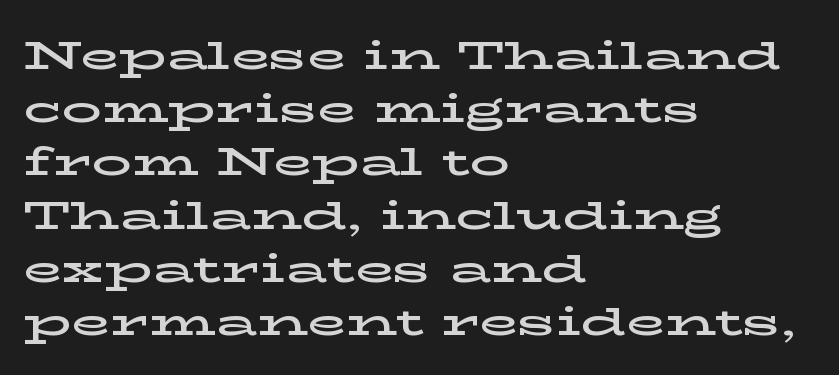
The image shows 40 px wide serif type, upright; set left-aligned, normal line spacing (1.33x), normal letter spacing, not underlined; low stroke contrast and a medium x-height.
